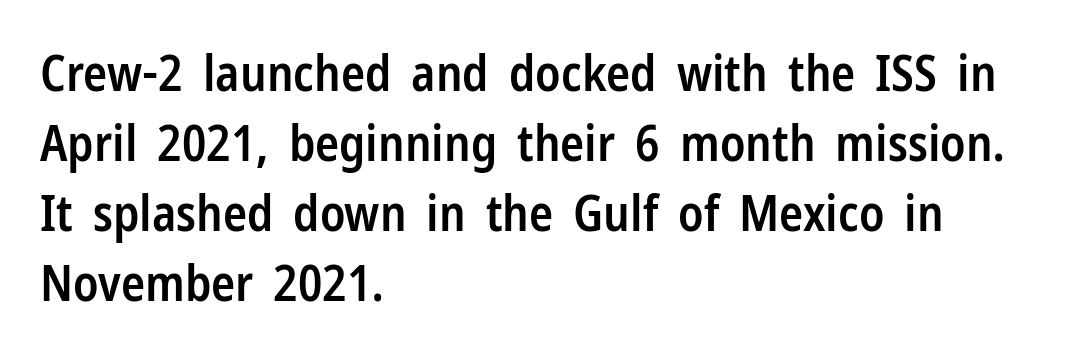
Is this a sans? Yes — the strokes have no serifs. The face used here is proportionally spaced, like ordinary book or web type. Notice how descenders clear the ascenders below comfortably — that's standard leading. Honestly, the letter spacing is just normal — you wouldn't notice it.
